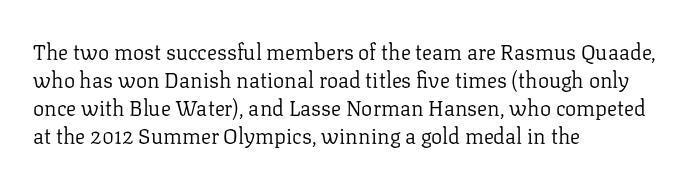
Q: Is the text bold? A: No.
Q: Is the text italic (slanted)? A: No, it is upright.
Q: Is the text underlined? A: No.
Q: How is the paragraph aligned? A: Left-aligned.
Q: Is the spacing between letters normal or unusually wide? A: Normal.
Q: Is the spacing between lines tight, normal or loose? A: Normal.
